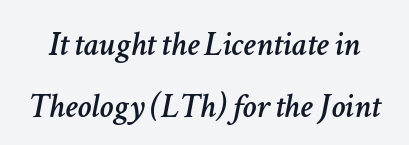
Q: Is the text italic (slanted)? A: Yes, it leans right by about 11 degrees.
Q: Is the text underlined? A: No.
Q: Is the spacing between letters normal or unusually wide? A: Normal.
Q: Width (condensed, normal, or wide)? A: Normal.
Q: Stroke contrast? A: Low.
Q: x-height? A: Medium.
Q: Monospaced? A: No.
